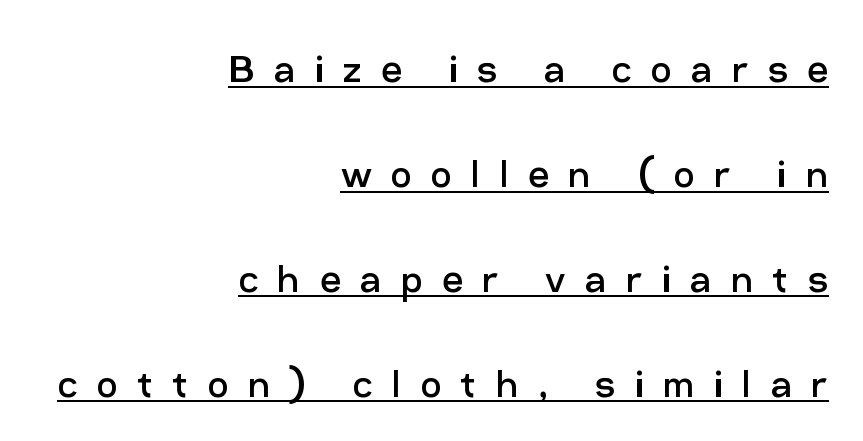
The image shows 46 px regular-weight sans-serif type, upright; set right-aligned, loose line spacing (2.28x), unusually wide letter spacing (+0.42 em), underlined; low stroke contrast and a medium x-height.
